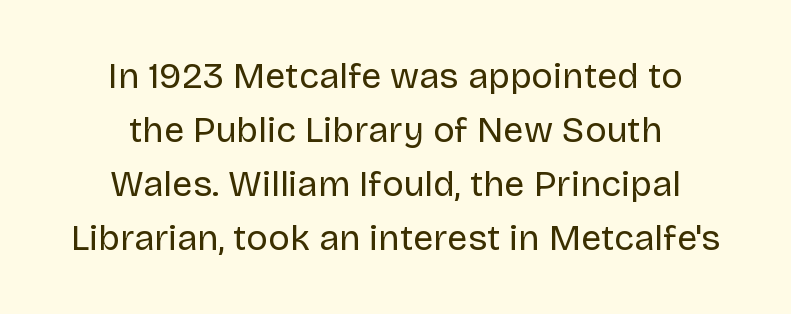
The letters advance in unequal steps, a hallmark of proportional type. Weight: not bold — regular or lighter. Visually the block forms a symmetrical silhouette, jagged on both flanks. No extra tracking has been applied to these lines. Observe the absence of serifs on each vertical stroke in this sample. Words float on clear page, feet unadorned.
